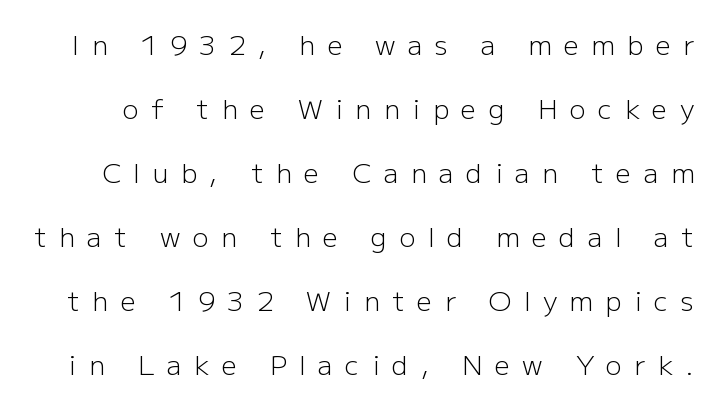
The image shows 27 px text type, upright; set loose line spacing (2.37x), unusually wide letter spacing (+0.46 em), not underlined.
